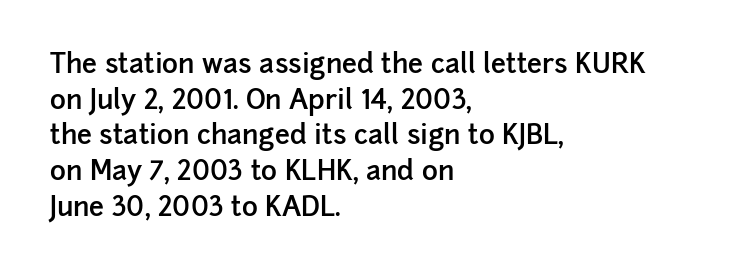
Q: Is the text bold? A: Semi-bold.
Q: Is the text italic (slanted)? A: No, it is upright.
Q: Is the text underlined? A: No.
Q: How is the paragraph aligned? A: Left-aligned.
Q: Is the spacing between letters normal or unusually wide? A: Normal.
Q: Is the spacing between lines tight, normal or loose? A: Normal.
